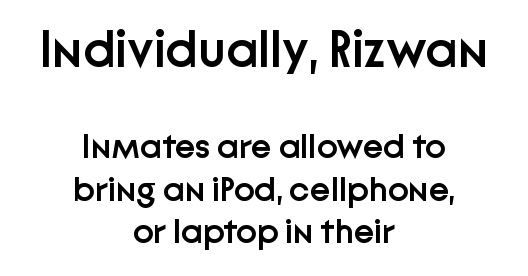
The image shows 52 px semibold sans-serif type, upright; set centered, line spacing 1.22x, normal letter spacing, not underlined; the first (top) block is 1.49x larger; low stroke contrast and a medium x-height.
